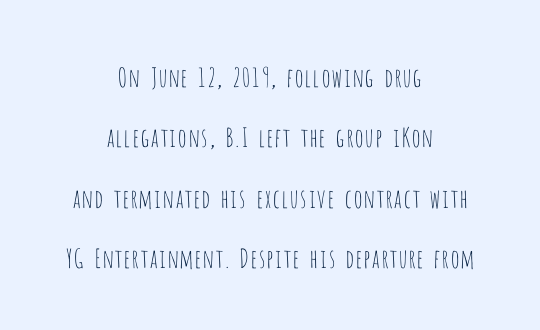
The image shows 26 px text type, upright; set centered, loose line spacing (2.32x), normal letter spacing, not underlined.
